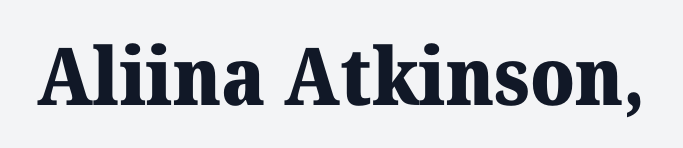
The image shows 80 px heavy serif type, upright; set normal letter spacing, not underlined; medium stroke contrast and a medium x-height.
